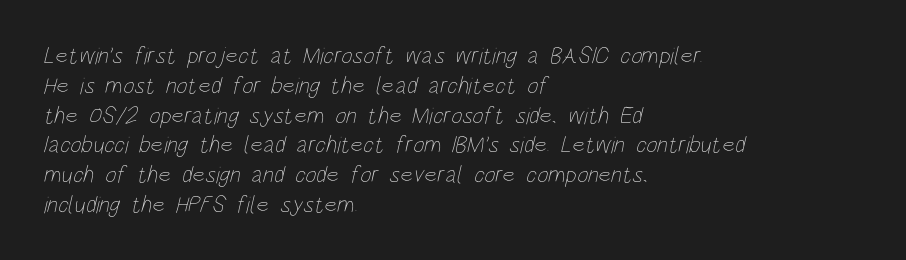
Q: Is the text bold? A: No.
Q: Is the text underlined? A: No.
Q: How is the paragraph aligned? A: Left-aligned.
Q: Is the spacing between letters normal or unusually wide? A: Normal.
